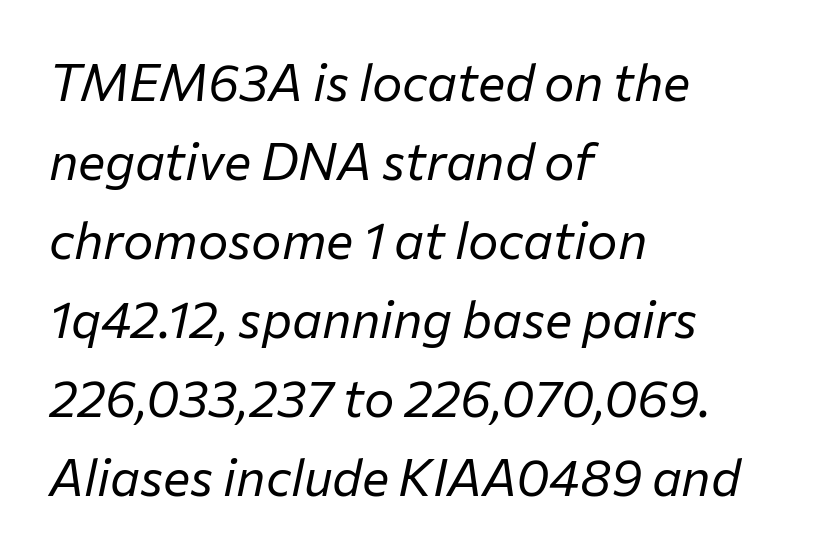
Compared with ordinary roman type, these characters are visibly tilted. Caption: standard tracking, unaltered. Each letter keeps its own natural width here, so spacing adapts to shape. This is not heavy type; no bold has been used. One glance says typical: line gaps are just what's usual.
